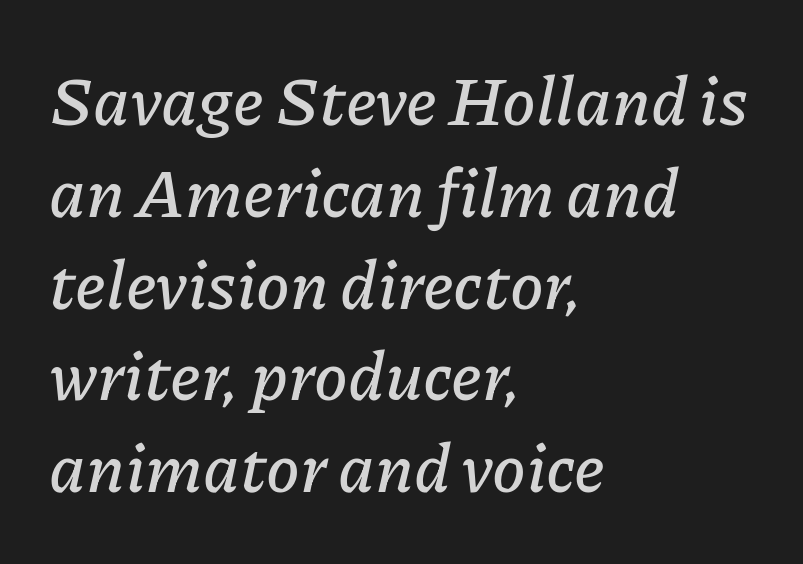
Q: Is the text italic (slanted)? A: Yes, it leans right by about 11 degrees.
Q: Is the text underlined? A: No.
Q: How is the paragraph aligned? A: Left-aligned.
Q: Is the spacing between letters normal or unusually wide? A: Normal.
Q: Is the spacing between lines tight, normal or loose? A: Normal.
Q: Width (condensed, normal, or wide)? A: Normal.
Q: Stroke contrast? A: Low.
Q: x-height? A: Medium.
Q: Monospaced? A: No.
